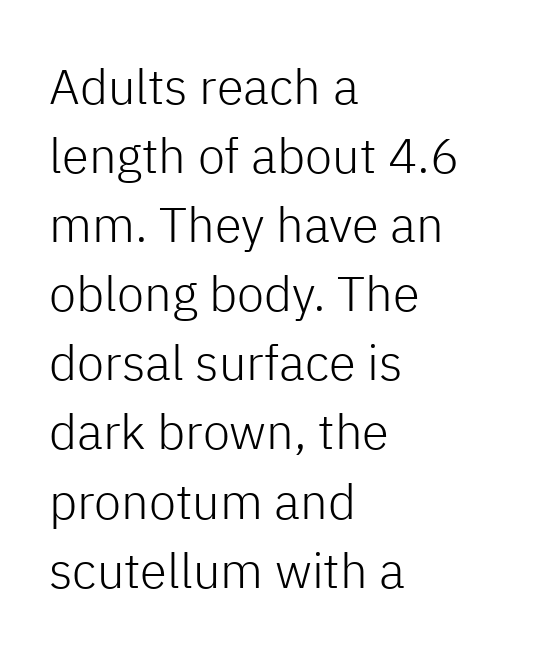
{"serif": "no", "italic": "no", "bold": "no", "weight": "light", "width": "normal", "stroke_contrast": "low", "x_height": "medium", "monospaced": "no", "underline": "no", "align": "left", "line_spacing": "normal", "line_spacing_ratio": 1.41, "letter_spacing": "normal", "letter_spacing_em": 0.0, "glyph_px": 49}
